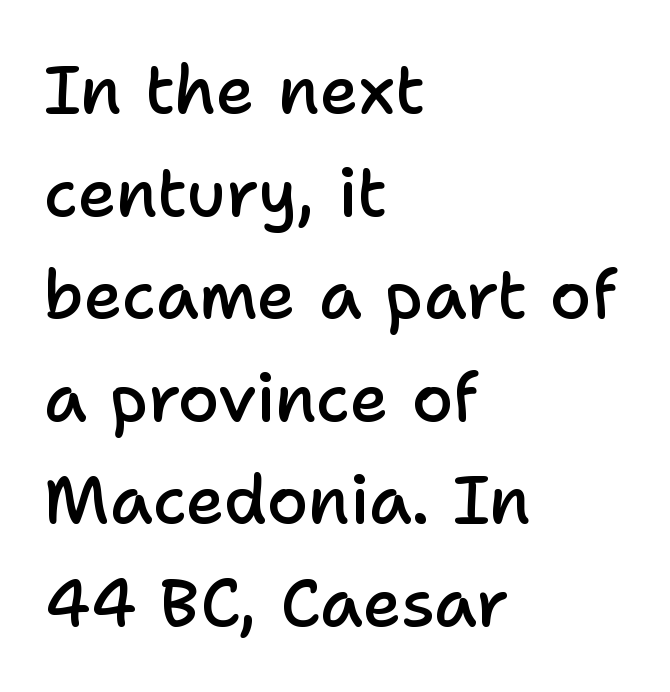
Q: Is the text bold? A: Semi-bold.
Q: Is the text italic (slanted)? A: No, it is upright.
Q: Is the typeface a serif or a sans-serif typeface? A: Sans-serif.
Q: Is the text underlined? A: No.
Q: How is the paragraph aligned? A: Left-aligned.
Q: Is the spacing between letters normal or unusually wide? A: Normal.
Q: Is the spacing between lines tight, normal or loose? A: Normal.
Q: Width (condensed, normal, or wide)? A: Normal.
Q: Stroke contrast? A: Low.
Q: x-height? A: Medium.
Q: Monospaced? A: No.
